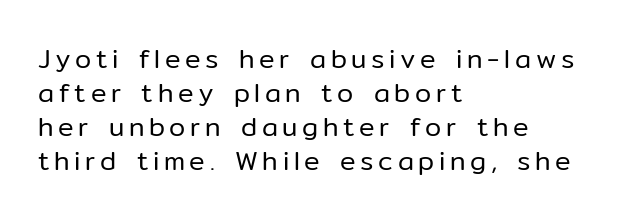
{"italic": "no", "bold": "no", "underline": "no", "align": "left", "line_spacing": "normal", "line_spacing_ratio": 1.31, "glyph_px": 26}
